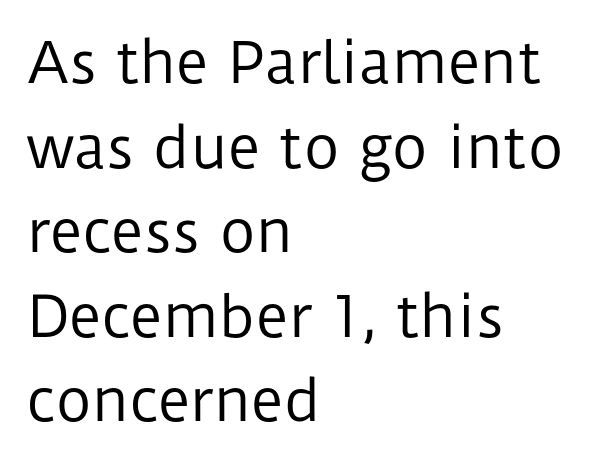
No italicization has been applied; the sample stays upright. Vertically, the passage feels balanced, rows spaced as you'd expect. Notice how the passage keeps a crisp vertical edge on the left only. Beneath every word, the page is bare.
